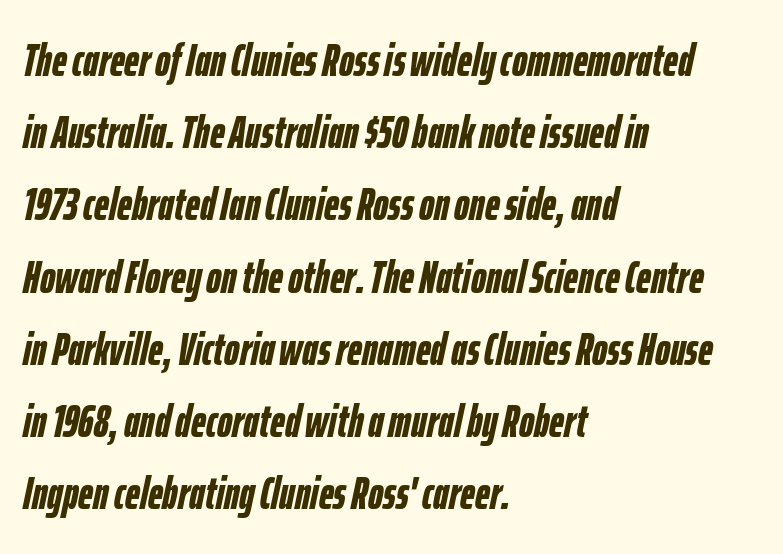
Q: Is the text bold? A: Yes.
Q: Is the text italic (slanted)? A: Yes, it leans right by about 12 degrees.
Q: Is the text underlined? A: No.
Q: How is the paragraph aligned? A: Left-aligned.
Q: Is the spacing between letters normal or unusually wide? A: Normal.
Q: Is the spacing between lines tight, normal or loose? A: Normal.
Q: Width (condensed, normal, or wide)? A: Condensed.
Q: Stroke contrast? A: Low.
Q: x-height? A: Medium.
Q: Monospaced? A: No.
